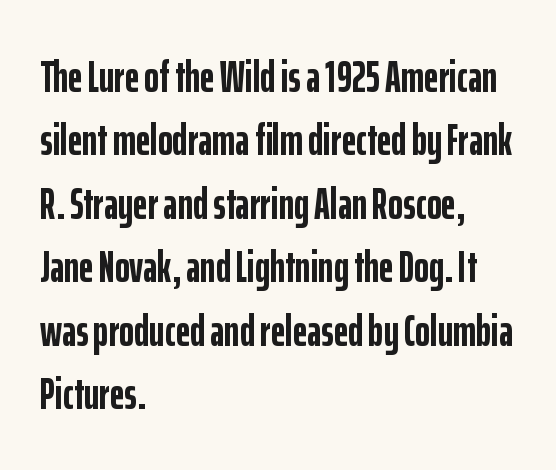
{"serif": "no", "italic": "no", "bold": "yes", "weight": "semibold", "width": "condensed", "stroke_contrast": "low", "x_height": "medium", "monospaced": "no", "underline": "no", "align": "left", "line_spacing": "normal", "line_spacing_ratio": 1.41, "letter_spacing": "normal", "letter_spacing_em": 0.0, "glyph_px": 45}
